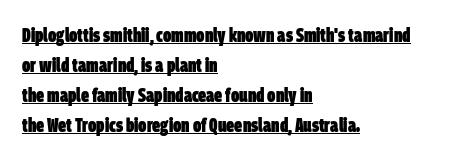
{"bold": "yes", "underline": "yes", "align": "left", "line_spacing": "normal", "line_spacing_ratio": 1.5, "letter_spacing": "normal", "letter_spacing_em": 0.0, "glyph_px": 20}
